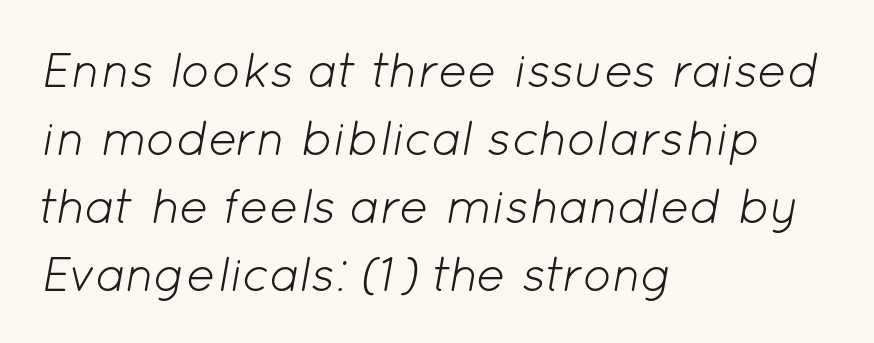
A quiet, ordinary-to-light weight characterises the typeface. Spacing between characters is what you'd get straight out of the box. Alignment: flush left. A typesetter would call this proportional, since set widths differ per character. One glance says typical: line gaps are just what's usual.
